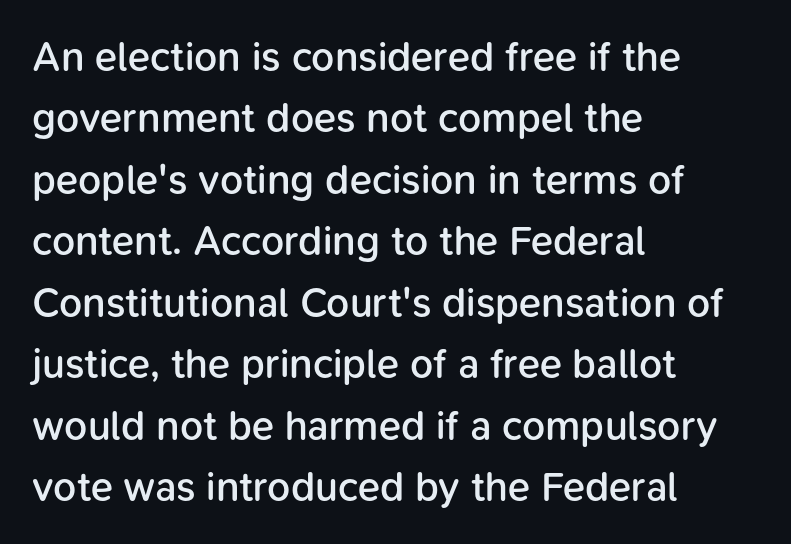
The image shows 41 px semibold sans-serif type, upright; set left-aligned, normal line spacing (1.5x), normal letter spacing, not underlined; low stroke contrast and a medium x-height.
